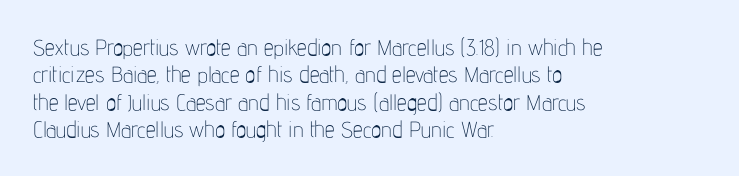
Rendered with straight, roman letterforms. Weight: not bold — regular or lighter. Words appear dense and cohesive because spacing is normal. Horizontal alignment here is leftward, the default for most running prose. A clean baseline with only descenders dipping below it.
